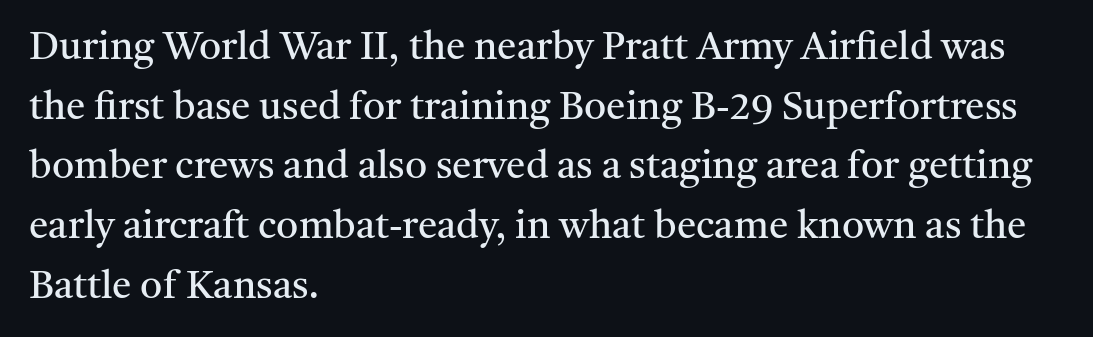
Q: Is the text bold? A: No.
Q: Is the text italic (slanted)? A: No, it is upright.
Q: Is the typeface a serif or a sans-serif typeface? A: Serif.
Q: Is the text underlined? A: No.
Q: How is the paragraph aligned? A: Left-aligned.
Q: Is the spacing between letters normal or unusually wide? A: Normal.
Q: Is the spacing between lines tight, normal or loose? A: Normal.
Q: Width (condensed, normal, or wide)? A: Normal.
Q: Stroke contrast? A: Medium.
Q: x-height? A: Medium.
Q: Monospaced? A: No.
